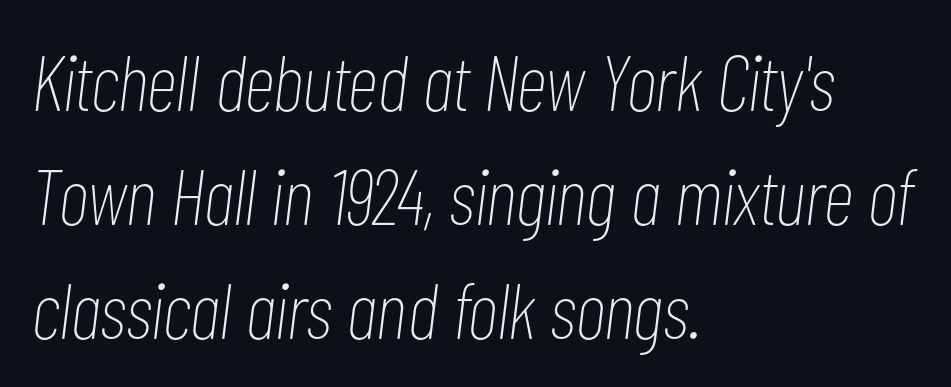
Do the characters align in a grid? No, the font is proportional. Between one letter and the next there's only the usual sliver of space. Weight: in the light-to-regular range. Does the lettering tilt? It does — this is italic. Vertical spacing — default. A clean baseline with only descenders dipping below it.
